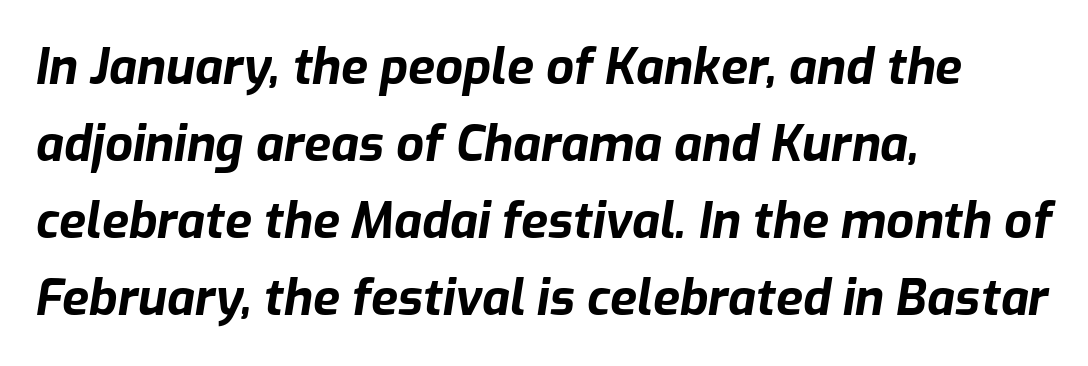
The image shows 49 px bold type, italic (leaning right); set left-aligned, normal line spacing (1.57x), normal letter spacing, not underlined; low stroke contrast and a medium x-height.
